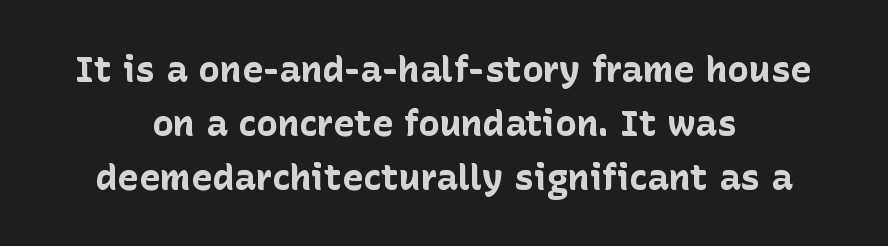
Notice how descenders clear the ascenders below comfortably — that's standard leading. Has an underline been added? It has not. Horizontally, the lines are justified to the midpoint only. No extra tracking has been applied to these lines. Unlike a traditional serif, this face leaves its strokes unadorned.
